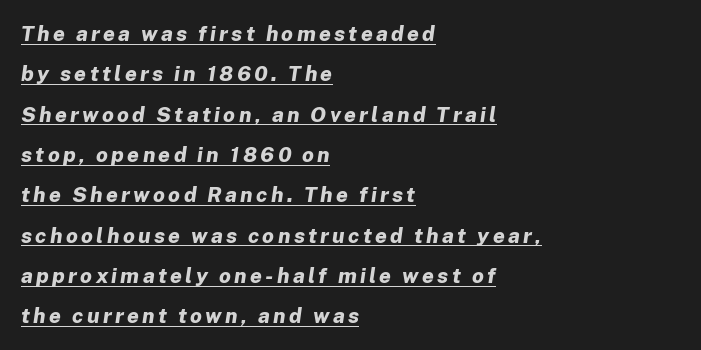
Leading is clearly above the norm, producing a sparse column. Has an underline been added? It has. Short and long lines alike share a common starting point at left. If you drew a line through each stem, it would be angled. The rendering uses a bold face; every stroke is thick and dark.
